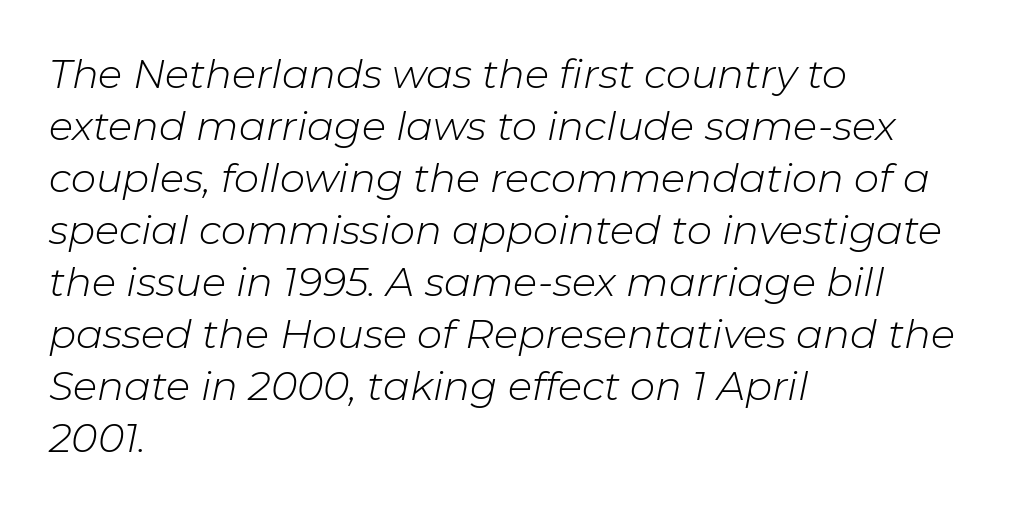
{"italic": "yes", "lean": "right", "slant_degrees": 11, "bold": "no", "weight": "light", "width": "normal", "stroke_contrast": "low", "x_height": "medium", "monospaced": "no", "underline": "no", "align": "left", "line_spacing": "normal", "line_spacing_ratio": 1.3, "letter_spacing": "normal", "letter_spacing_em": 0.0, "glyph_px": 40}
